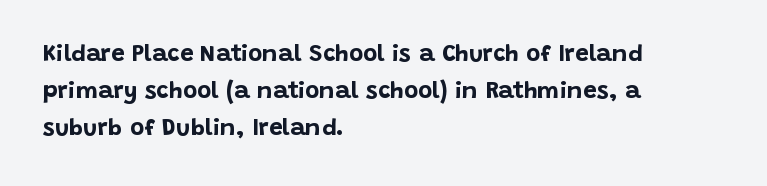
The passage shown has conventional tracking throughout. Underline: absent. The lines in this sample share a left origin and differ only in where they stop. These lines carry a lot of weight — the face is fully bold. Leading: standard. Characters remain perfectly vertical along every line.
